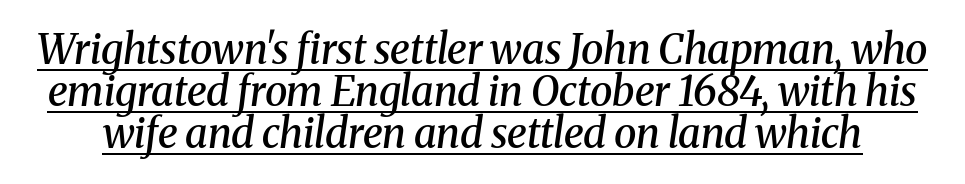
The image shows 41 px semibold serif type, italic (leaning right); set tight line spacing (1.03x), normal letter spacing, underlined; medium stroke contrast and a medium x-height.
